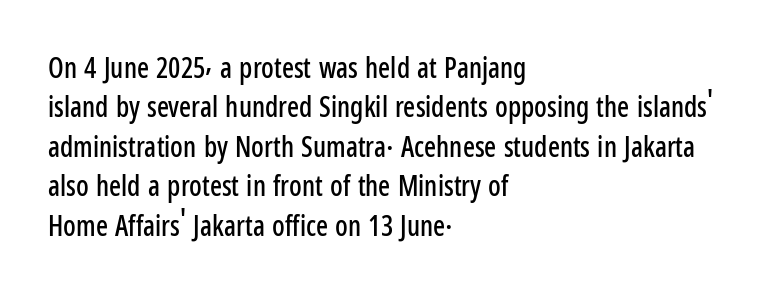
The image shows 28 px condensed sans-serif type, upright; set left-aligned, normal line spacing (1.41x), normal letter spacing, not underlined; low stroke contrast and a medium x-height.
